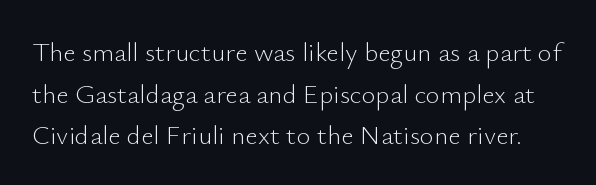
The image shows 27 px text type, upright; set normal line spacing (1.54x), normal letter spacing, not underlined.
